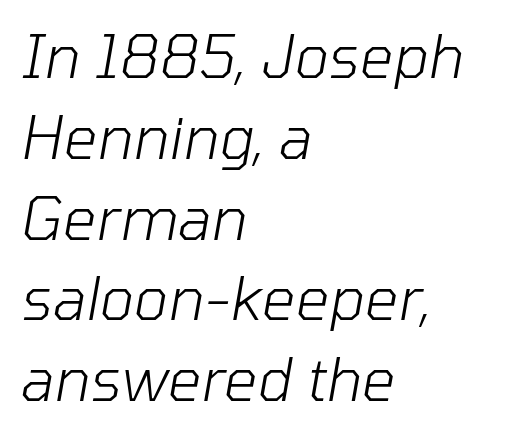
Nobody touched the tracking dial on this one. Quick note: italic. The passage shown is not bold in any degree. If you drew a ruler down the left edge, every line would touch it. The passage shown is typed in a proportional face where columns would drift.
